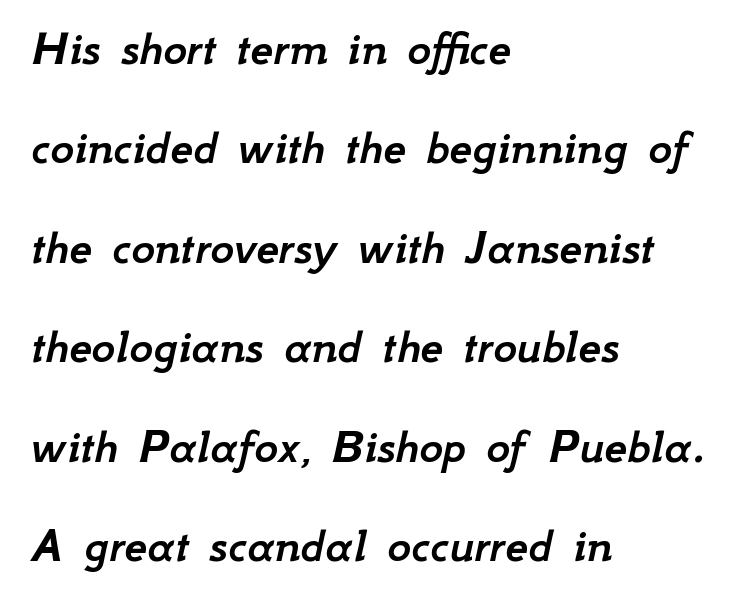
{"italic": "yes", "lean": "right", "slant_degrees": 12, "width": "normal", "stroke_contrast": "low", "x_height": "small", "monospaced": "no", "underline": "no", "align": "left", "line_spacing": "loose", "line_spacing_ratio": 1.95, "letter_spacing": "normal", "letter_spacing_em": 0.0, "glyph_px": 51}
